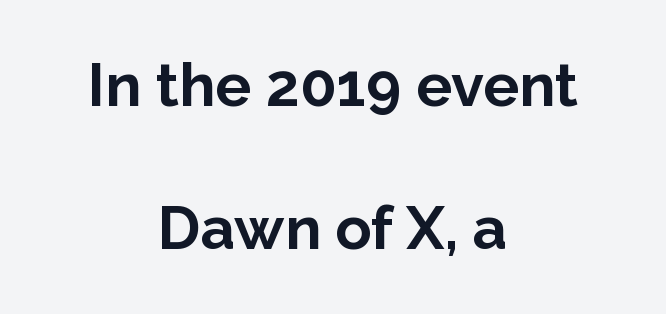
{"serif": "no", "italic": "no", "bold": "yes", "weight": "bold", "width": "normal", "stroke_contrast": "low", "x_height": "medium", "monospaced": "no", "underline": "no", "align": "center", "line_spacing": "loose", "line_spacing_ratio": 2.39, "letter_spacing": "normal", "letter_spacing_em": 0.0, "glyph_px": 60}
